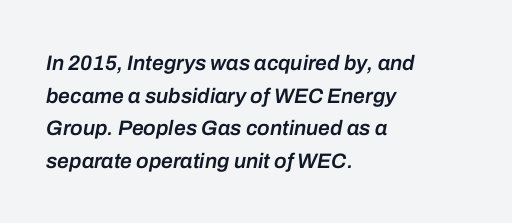
{"italic": "yes", "lean": "right", "slant_degrees": 10, "bold": "semi", "underline": "no", "align": "left", "line_spacing": "normal", "line_spacing_ratio": 1.55, "letter_spacing": "normal", "letter_spacing_em": 0.0, "glyph_px": 21}
